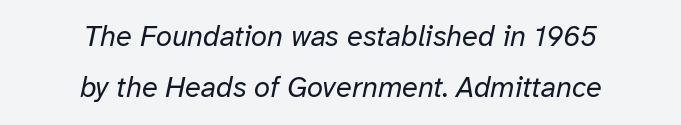
{"italic": "yes", "lean": "right", "slant_degrees": 12, "bold": "no", "weight": "regular", "width": "normal", "stroke_contrast": "low", "x_height": "medium", "monospaced": "no", "underline": "no", "align": "center", "line_spacing_ratio": 1.77, "letter_spacing": "normal", "letter_spacing_em": 0.0, "glyph_px": 29}
